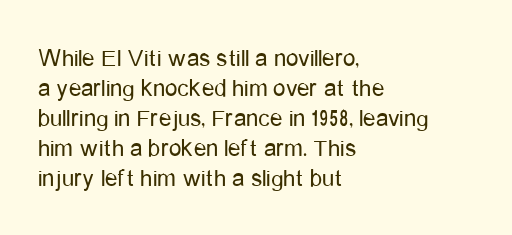
{"italic": "no", "bold": "no", "underline": "no", "align": "left", "line_spacing_ratio": 1.2, "letter_spacing": "normal", "letter_spacing_em": 0.0, "glyph_px": 25}
